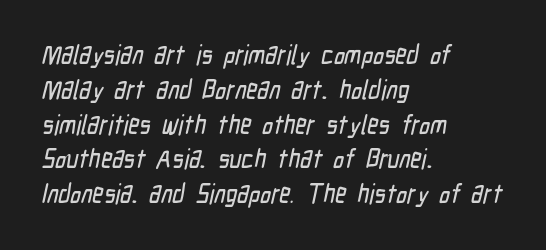
{"underline": "no", "align": "left", "line_spacing": "normal", "line_spacing_ratio": 1.29, "letter_spacing": "normal", "letter_spacing_em": 0.0, "glyph_px": 27}
